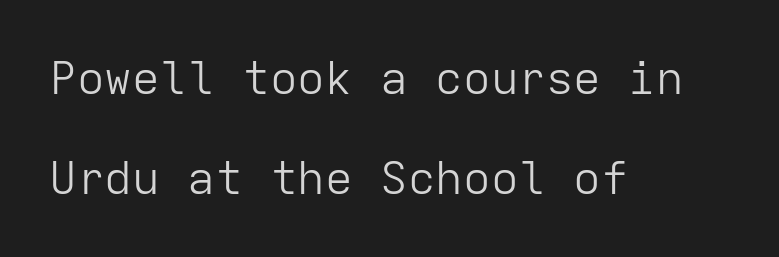
{"serif": "no", "italic": "no", "bold": "no", "weight": "light", "width": "normal", "stroke_contrast": "low", "x_height": "medium", "monospaced": "yes", "underline": "no", "align": "left", "line_spacing": "loose", "line_spacing_ratio": 2.17, "letter_spacing": "normal", "letter_spacing_em": 0.0, "glyph_px": 46}
